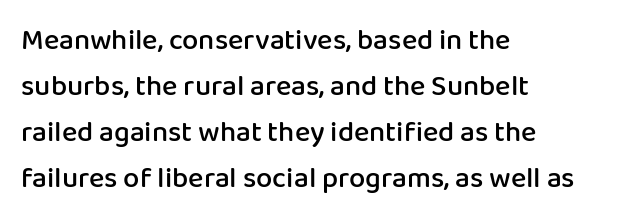
Each word holds together tightly as a unit, with standard inter-letter gaps. The typesetter chose a ragged-right arrangement here. The space between consecutive lines is moderate. The foot of each line stays bare and open.
